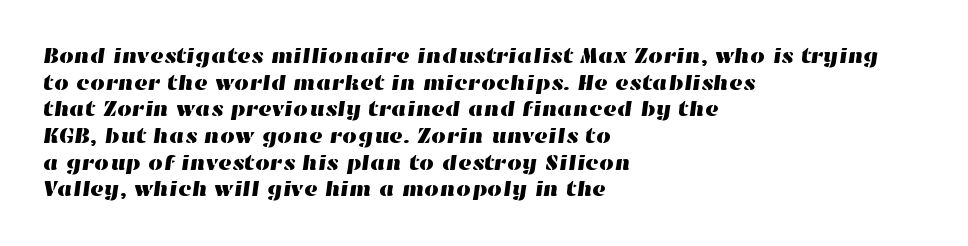
This rendering features lettering with no underline. What's the leading like? Ordinary, nothing unusual. Here the glyphs are tracked normally, forming tight word shapes. Line starts are locked; line ends wander.
